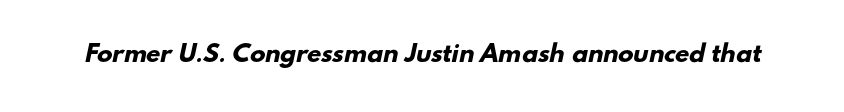
Compared with typical body copy, the letter spacing here is the same. A bare baseline throughout the passage. Chunky letters — that's bold for sure.
